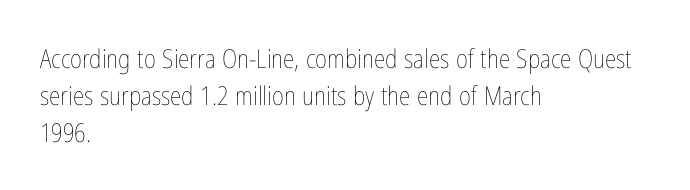
Q: Is the text bold? A: No.
Q: Is the text italic (slanted)? A: No, it is upright.
Q: Is the text underlined? A: No.
Q: How is the paragraph aligned? A: Left-aligned.
Q: Is the spacing between letters normal or unusually wide? A: Normal.
Q: Is the spacing between lines tight, normal or loose? A: Normal.
